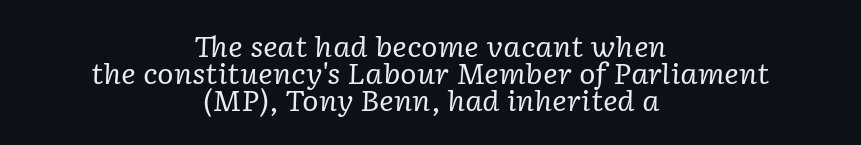
{"serif": "yes", "italic": "yes", "lean": "right", "slant_degrees": 2, "bold": "no", "weight": "regular", "width": "normal", "stroke_contrast": "low", "x_height": "medium", "monospaced": "no", "underline": "no", "align": "center", "line_spacing": "tight", "line_spacing_ratio": 0.97, "letter_spacing": "normal", "letter_spacing_em": 0.0, "glyph_px": 28}
